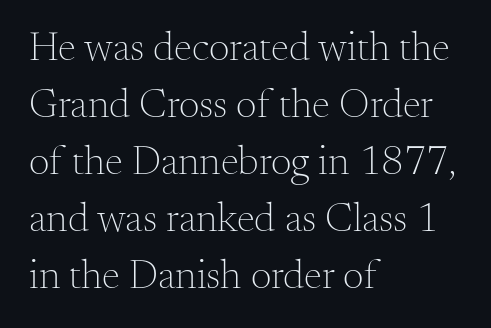
The image shows 41 px light serif type, upright; set left-aligned, normal line spacing (1.39x), normal letter spacing, not underlined; medium stroke contrast and a small x-height.
